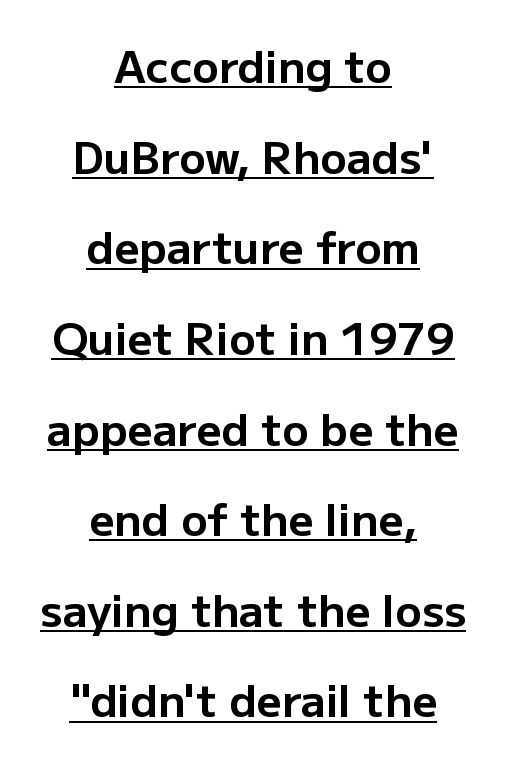
Q: Is the text bold? A: Yes.
Q: Is the text italic (slanted)? A: No, it is upright.
Q: Is the typeface a serif or a sans-serif typeface? A: Sans-serif.
Q: Is the text underlined? A: Yes.
Q: How is the paragraph aligned? A: Centered.
Q: Is the spacing between letters normal or unusually wide? A: Normal.
Q: Is the spacing between lines tight, normal or loose? A: Loose.
Q: Width (condensed, normal, or wide)? A: Normal.
Q: Stroke contrast? A: Low.
Q: x-height? A: Medium.
Q: Monospaced? A: No.
